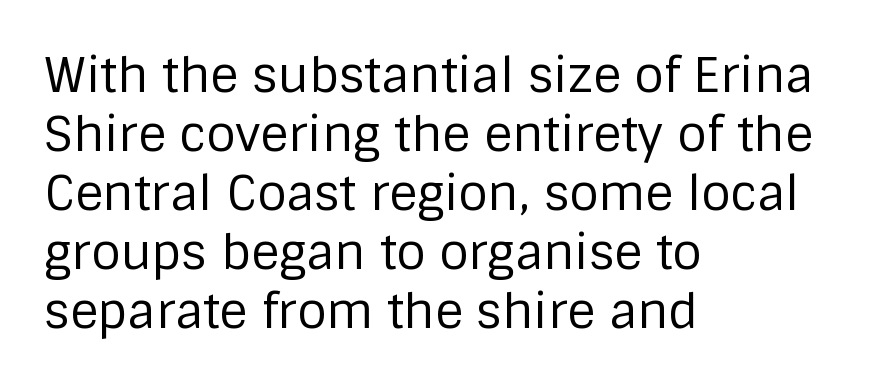
Every row of glyphs begins at an identical x-position on the left. The characters are drawn with everyday or finer stroke widths. You could not count columns in this text — the font is proportionally spaced. It's the straight-up-and-down kind of type. Letter spacing: default. Serifs: no, the terminals of the letterforms are clean.
